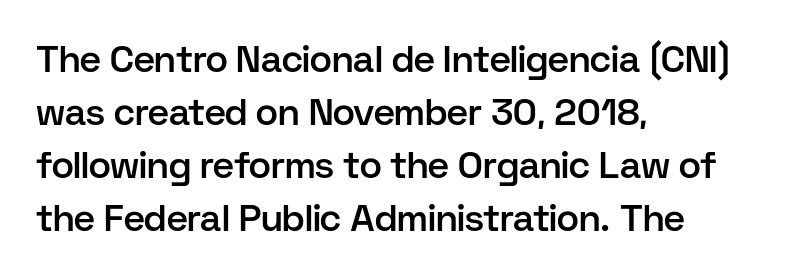
{"serif": "no", "italic": "no", "bold": "semi", "weight": "semibold", "width": "normal", "stroke_contrast": "low", "x_height": "medium", "monospaced": "no", "underline": "no", "align": "left", "line_spacing": "normal", "line_spacing_ratio": 1.43, "letter_spacing": "normal", "letter_spacing_em": 0.0, "glyph_px": 37}
